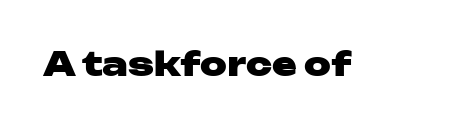
Q: Is the text bold? A: Yes.
Q: Is the text italic (slanted)? A: No, it is upright.
Q: Is the typeface a serif or a sans-serif typeface? A: Sans-serif.
Q: Is the text underlined? A: No.
Q: Is the spacing between letters normal or unusually wide? A: Normal.
Q: Width (condensed, normal, or wide)? A: Wide.
Q: Stroke contrast? A: Low.
Q: x-height? A: Medium.
Q: Monospaced? A: No.
